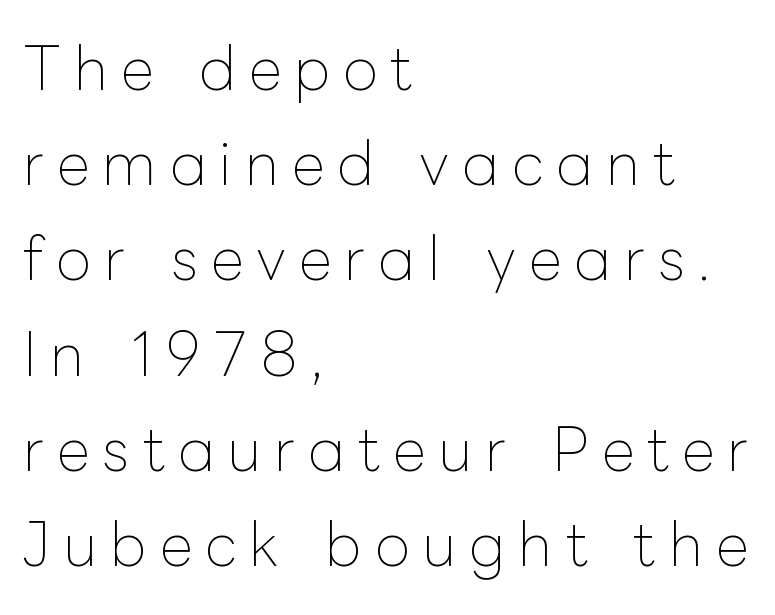
{"italic": "no", "bold": "no", "weight": "thin", "width": "normal", "stroke_contrast": "low", "x_height": "medium", "monospaced": "no", "underline": "no", "align": "left", "line_spacing": "normal", "line_spacing_ratio": 1.67, "letter_spacing": "wide", "letter_spacing_em": 0.23, "glyph_px": 57}
